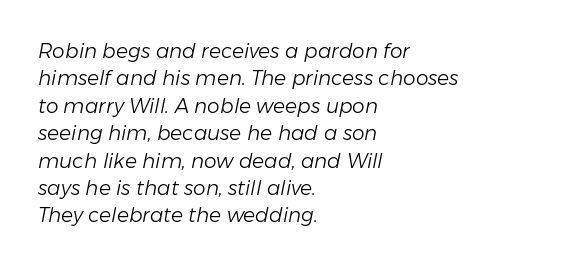
{"italic": "yes", "lean": "right", "slant_degrees": 11, "bold": "no", "underline": "no", "align": "left", "line_spacing": "normal", "line_spacing_ratio": 1.37, "letter_spacing": "normal", "letter_spacing_em": 0.0, "glyph_px": 20}
